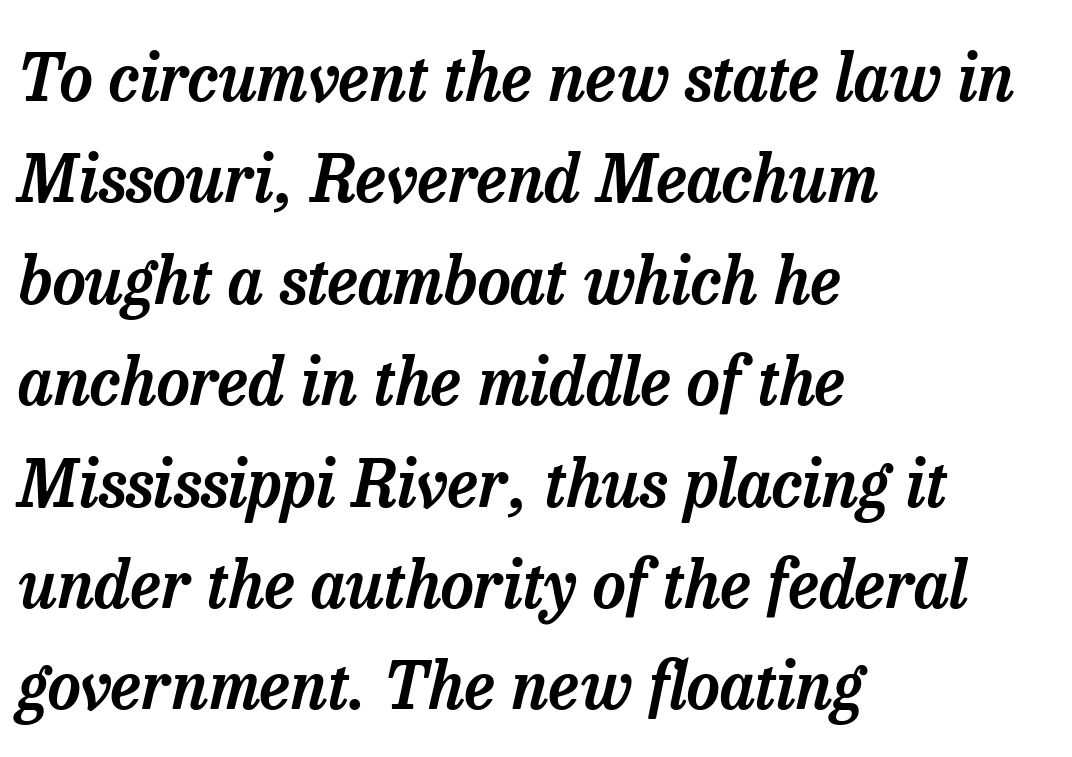
Q: Is the text italic (slanted)? A: Yes, it leans right by about 13 degrees.
Q: Is the typeface a serif or a sans-serif typeface? A: Serif.
Q: Is the text underlined? A: No.
Q: How is the paragraph aligned? A: Left-aligned.
Q: Is the spacing between letters normal or unusually wide? A: Normal.
Q: Is the spacing between lines tight, normal or loose? A: Normal.
Q: Width (condensed, normal, or wide)? A: Normal.
Q: Stroke contrast? A: Low.
Q: x-height? A: Medium.
Q: Monospaced? A: No.
